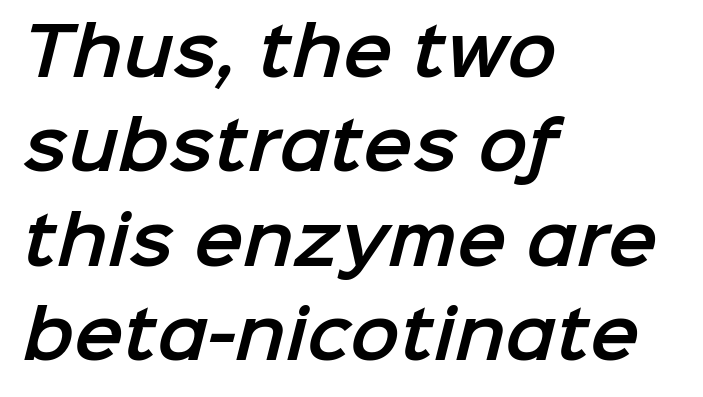
The image shows 66 px sans-serif type; set left-aligned, normal line spacing (1.43x), normal letter spacing, not underlined; low stroke contrast and a medium x-height.
